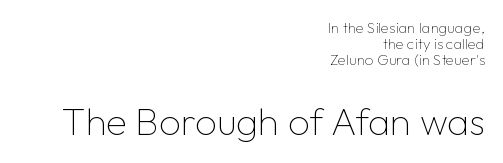
Unlike italic type, these characters show no tilt at all. The designer went with a sans here, leaving each stem footless. Look at the tracking — it's just the regular setting, nothing added. The lower block of text is set noticeably larger than the block above it.
